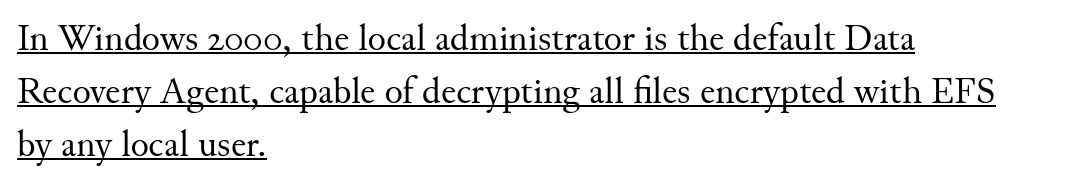
The type is set solid horizontally, with unmodified tracking. Regarding leading, the lines here are spaced in the standard way. The compositor pushed each line to the left boundary. A typesetter would call this proportional, since set widths differ per character.
